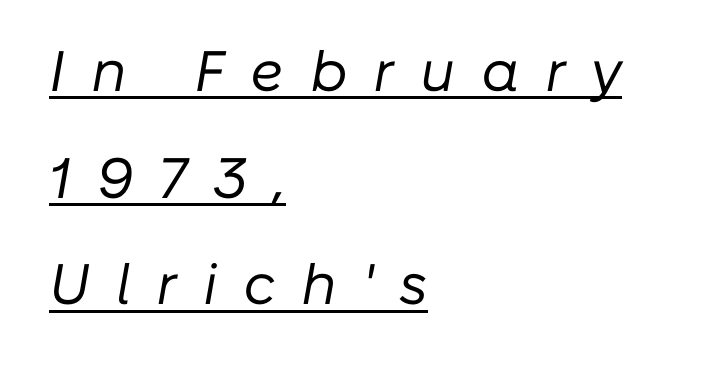
Q: Is the text bold? A: No.
Q: Is the text italic (slanted)? A: Yes, it leans right by about 10 degrees.
Q: Is the text underlined? A: Yes.
Q: How is the paragraph aligned? A: Left-aligned.
Q: Is the spacing between letters normal or unusually wide? A: Unusually wide.
Q: Width (condensed, normal, or wide)? A: Normal.
Q: Stroke contrast? A: Low.
Q: x-height? A: Medium.
Q: Monospaced? A: No.
